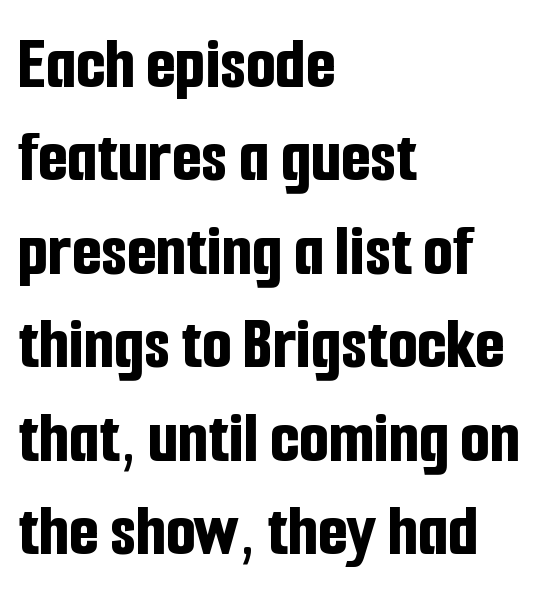
Q: Is the text bold? A: Yes.
Q: Is the text italic (slanted)? A: No, it is upright.
Q: Is the typeface a serif or a sans-serif typeface? A: Sans-serif.
Q: Is the text underlined? A: No.
Q: How is the paragraph aligned? A: Left-aligned.
Q: Is the spacing between letters normal or unusually wide? A: Normal.
Q: Width (condensed, normal, or wide)? A: Condensed.
Q: Stroke contrast? A: Low.
Q: x-height? A: Medium.
Q: Monospaced? A: No.
